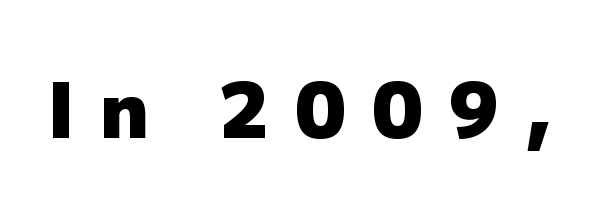
{"serif": "no", "italic": "no", "bold": "yes", "weight": "heavy", "width": "normal", "stroke_contrast": "low", "x_height": "medium", "monospaced": "no", "underline": "no", "letter_spacing": "wide", "letter_spacing_em": 0.32, "glyph_px": 78}
